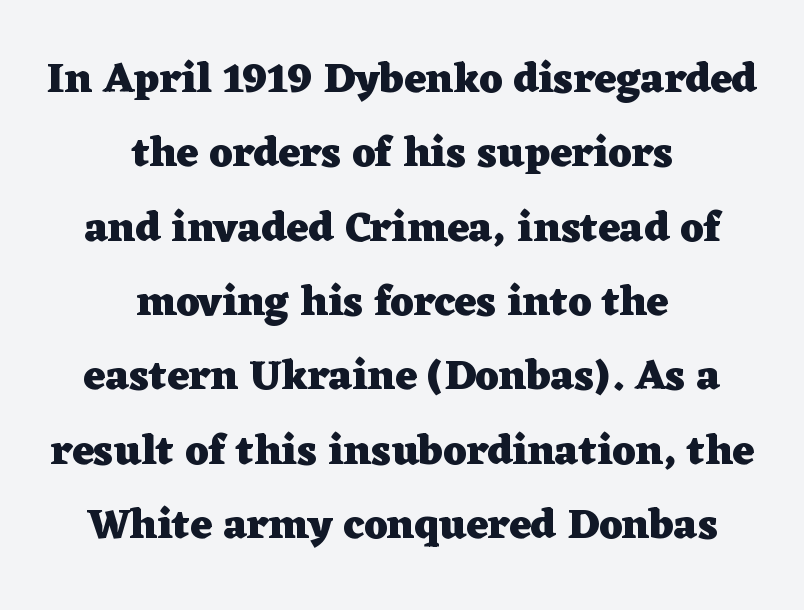
Q: Is the text bold? A: Yes.
Q: Is the text italic (slanted)? A: No, it is upright.
Q: Is the typeface a serif or a sans-serif typeface? A: Serif.
Q: Is the text underlined? A: No.
Q: How is the paragraph aligned? A: Centered.
Q: Is the spacing between letters normal or unusually wide? A: Normal.
Q: Width (condensed, normal, or wide)? A: Wide.
Q: Stroke contrast? A: Low.
Q: x-height? A: Medium.
Q: Monospaced? A: No.
